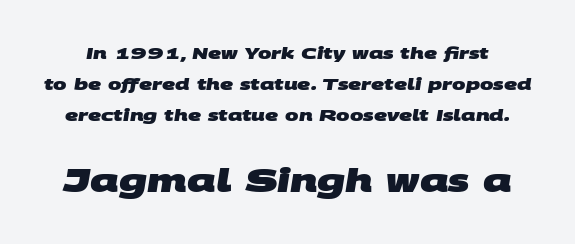
{"serif": "no", "bold": "yes", "weight": "heavy", "width": "wide", "stroke_contrast": "medium", "x_height": "large", "monospaced": "no", "underline": "no", "line_spacing": "loose", "line_spacing_ratio": 1.93, "letter_spacing": "normal", "letter_spacing_em": 0.0, "larger_block": "second", "size_ratio": 2.0, "glyph_px": 32}
